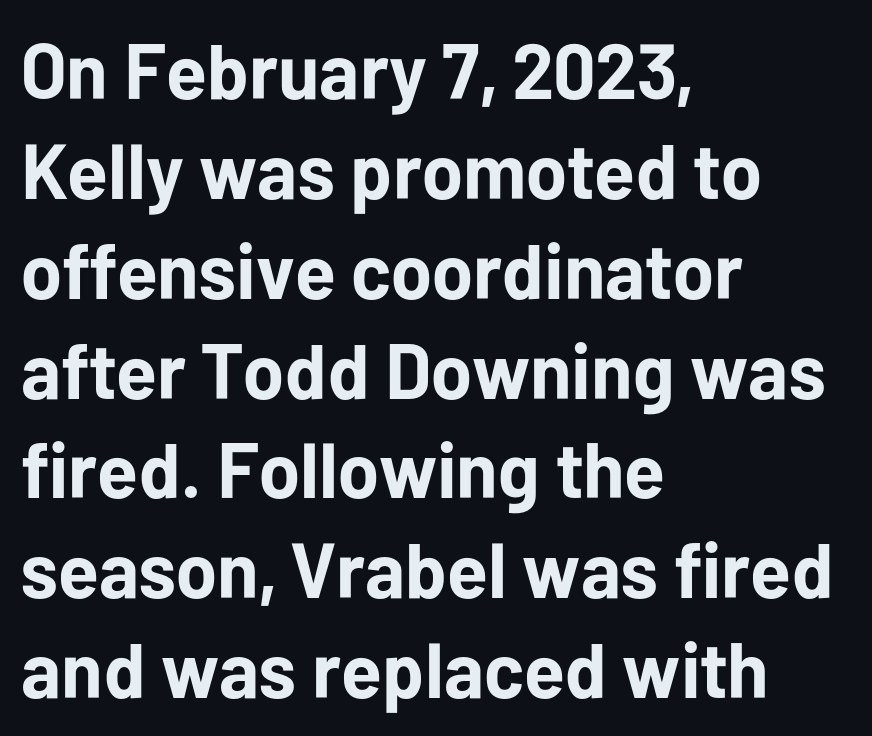
Q: Is the text bold? A: Yes.
Q: Is the text italic (slanted)? A: No, it is upright.
Q: Is the typeface a serif or a sans-serif typeface? A: Sans-serif.
Q: Is the text underlined? A: No.
Q: How is the paragraph aligned? A: Left-aligned.
Q: Is the spacing between letters normal or unusually wide? A: Normal.
Q: Is the spacing between lines tight, normal or loose? A: Normal.
Q: Width (condensed, normal, or wide)? A: Normal.
Q: Stroke contrast? A: Low.
Q: x-height? A: Medium.
Q: Monospaced? A: No.
